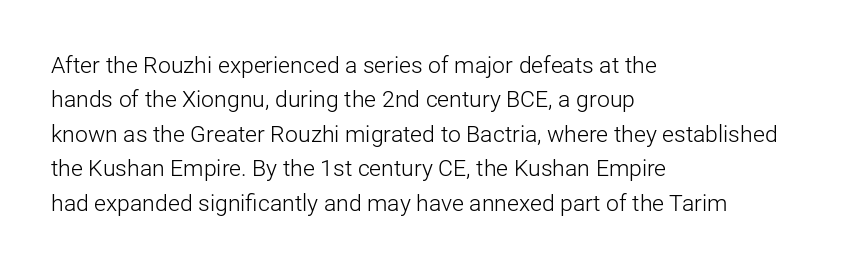
{"italic": "no", "bold": "no", "underline": "no", "align": "left", "line_spacing": "normal", "line_spacing_ratio": 1.5, "letter_spacing": "normal", "letter_spacing_em": 0.0, "glyph_px": 23}
